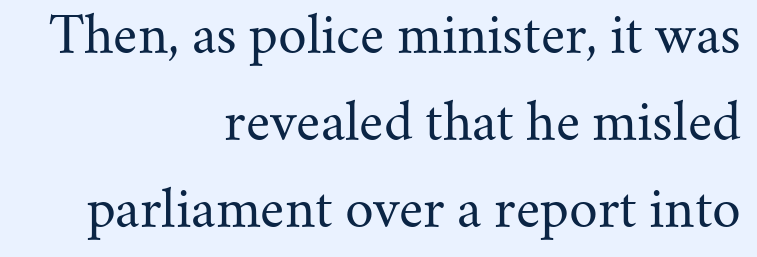
This sample has the flowing, uneven cadence of proportional lettering. The rendering shows small feet on the letterforms — a serif design. Characters remain perfectly vertical along every line. No extra ink here — the face is not bold.
